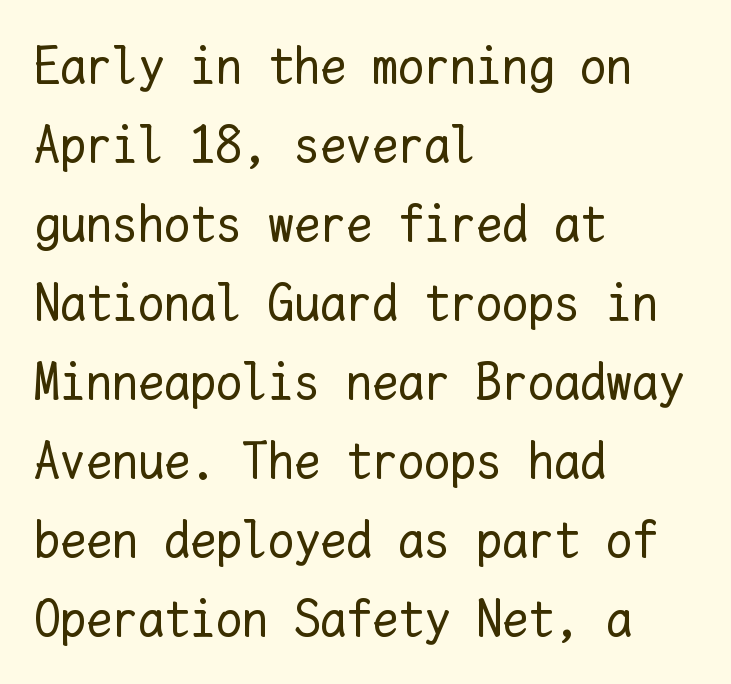
Decoration check: the copy has no underline. Weight: regular or lighter. These lines are rendered in a fixed-pitch font. Evenly set lines give the paragraph a standard silhouette. Vertical strokes here are truly vertical.
